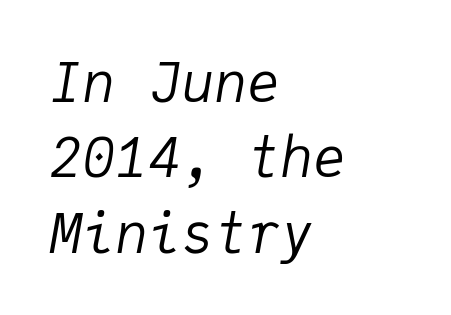
The image shows 55 px regular-weight type, italic (leaning right), monospaced; set left-aligned, normal line spacing (1.37x), normal letter spacing, not underlined; low stroke contrast and a medium x-height.
